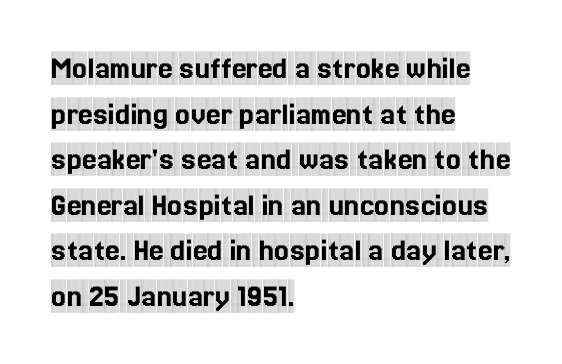
The image shows 33 px condensed serif type, upright; set left-aligned, normal line spacing (1.38x), normal letter spacing, not underlined; a large x-height.
